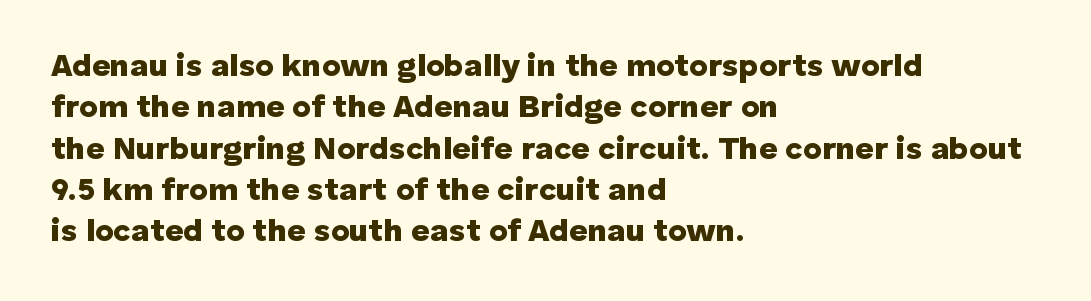
Q: Is the text bold? A: Yes.
Q: Is the text italic (slanted)? A: No, it is upright.
Q: Is the typeface a serif or a sans-serif typeface? A: Sans-serif.
Q: Is the text underlined? A: No.
Q: How is the paragraph aligned? A: Left-aligned.
Q: Is the spacing between letters normal or unusually wide? A: Normal.
Q: Is the spacing between lines tight, normal or loose? A: Normal.
Q: Width (condensed, normal, or wide)? A: Normal.
Q: Stroke contrast? A: Low.
Q: x-height? A: Medium.
Q: Monospaced? A: No.
